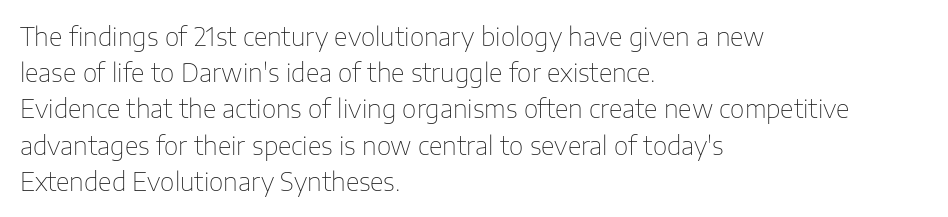
Q: Is the text bold? A: No.
Q: Is the text italic (slanted)? A: No, it is upright.
Q: Is the text underlined? A: No.
Q: How is the paragraph aligned? A: Left-aligned.
Q: Is the spacing between letters normal or unusually wide? A: Normal.
Q: Is the spacing between lines tight, normal or loose? A: Normal.
